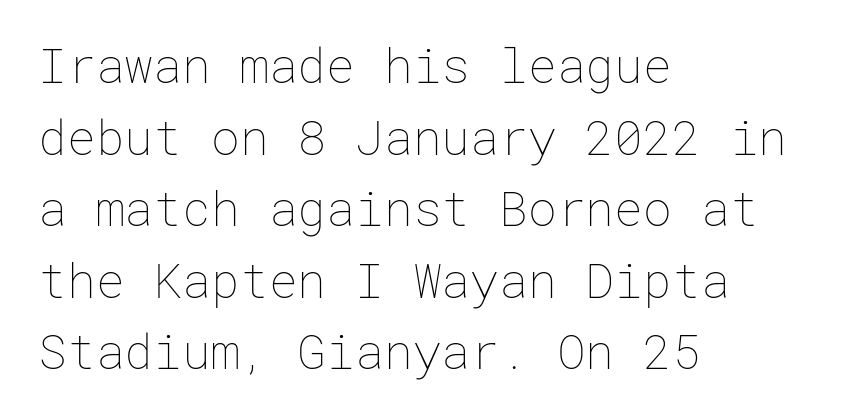
Q: Is the text bold? A: No.
Q: Is the text italic (slanted)? A: No, it is upright.
Q: Is the text underlined? A: No.
Q: How is the paragraph aligned? A: Left-aligned.
Q: Is the spacing between letters normal or unusually wide? A: Normal.
Q: Is the spacing between lines tight, normal or loose? A: Normal.
Q: Width (condensed, normal, or wide)? A: Normal.
Q: Stroke contrast? A: Low.
Q: x-height? A: Medium.
